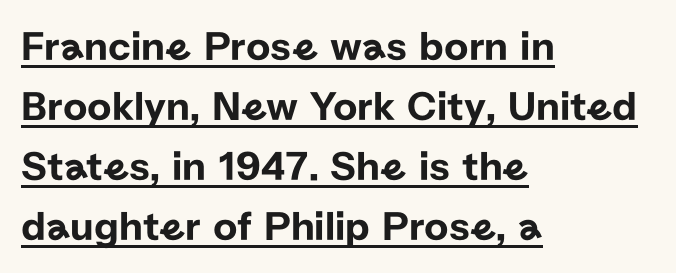
Q: Is the text italic (slanted)? A: No, it is upright.
Q: Is the typeface a serif or a sans-serif typeface? A: Sans-serif.
Q: Is the text underlined? A: Yes.
Q: How is the paragraph aligned? A: Left-aligned.
Q: Is the spacing between letters normal or unusually wide? A: Normal.
Q: Is the spacing between lines tight, normal or loose? A: Normal.
Q: Width (condensed, normal, or wide)? A: Normal.
Q: Stroke contrast? A: Low.
Q: x-height? A: Medium.
Q: Monospaced? A: No.
